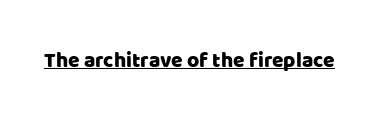
{"italic": "no", "underline": "yes", "letter_spacing": "normal", "letter_spacing_em": 0.0, "glyph_px": 21}
